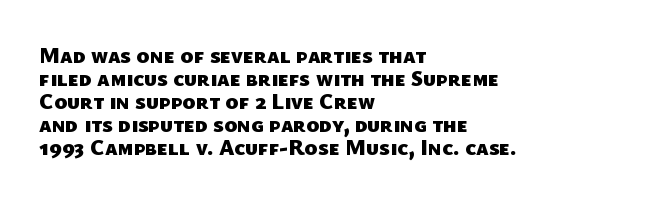
Every letter is thick-stroked: bold, no question. The zone under the glyphs is completely vacant. Whoever set this chose condensed vertical rhythm over breathing room. Tracking value appears to be zero — textbook default spacing. A classic flush-left, rag-right setting is used for this passage.
